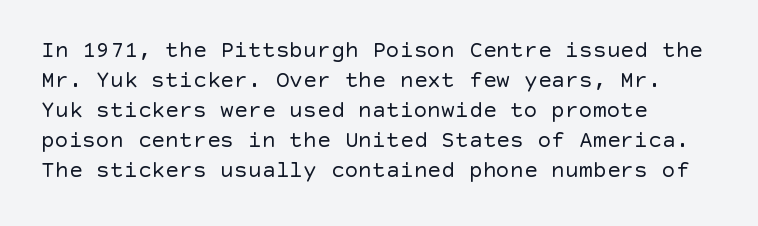
The lines are quadded left. The font sits on the lighter half of the weight spectrum, regular included. Tracking here is standard; glyphs follow each other at the usual distance. Italic? Not at all — the glyphs are vertical. Rule under the text: the space is simply empty.
